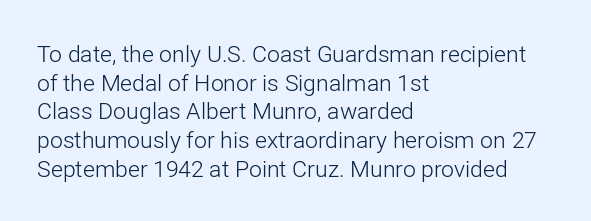
The image shows 23 px text type, upright; set left-aligned, normal line spacing (1.25x), normal letter spacing, not underlined.
